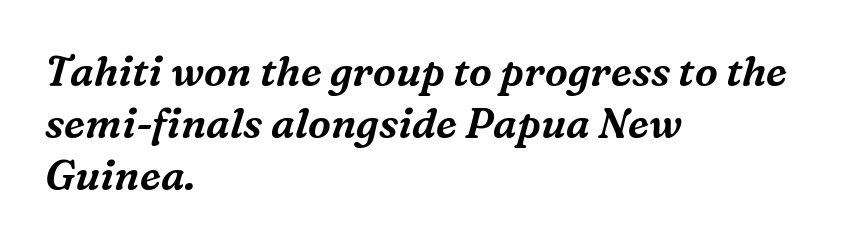
{"serif": "yes", "italic": "yes", "lean": "right", "slant_degrees": 16, "width": "normal", "stroke_contrast": "medium", "x_height": "medium", "monospaced": "no", "underline": "no", "align": "left", "line_spacing": "normal", "line_spacing_ratio": 1.27, "letter_spacing": "normal", "letter_spacing_em": 0.0, "glyph_px": 41}
